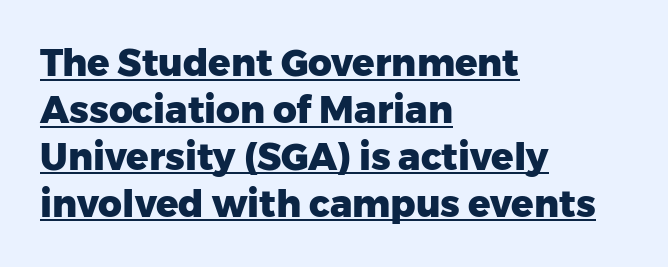
There is no visible air inserted between adjacent glyphs. You can tell from the bare stems that sans-serif type was used. It's the straight-up-and-down kind of type. You can see a thin bar hugging the bottom of the glyphs.
